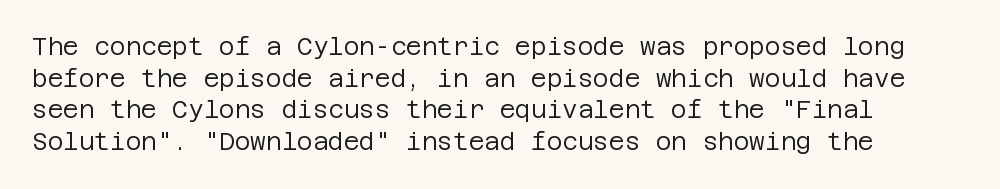
The image shows 24 px text type, upright; set left-aligned, normal line spacing (1.32x), normal letter spacing, not underlined.
